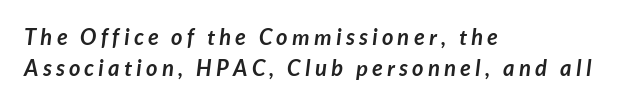
{"bold": "yes", "underline": "no", "align": "left", "line_spacing": "normal", "line_spacing_ratio": 1.4, "letter_spacing": "wide", "letter_spacing_em": 0.2, "glyph_px": 22}
